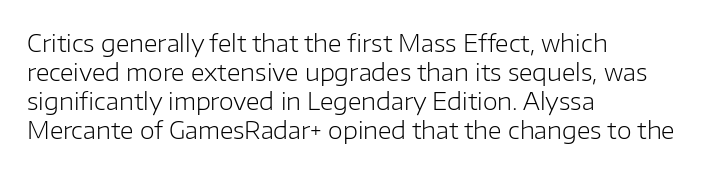
Q: Is the text bold? A: No.
Q: Is the text italic (slanted)? A: No, it is upright.
Q: Is the text underlined? A: No.
Q: How is the paragraph aligned? A: Left-aligned.
Q: Is the spacing between letters normal or unusually wide? A: Normal.
